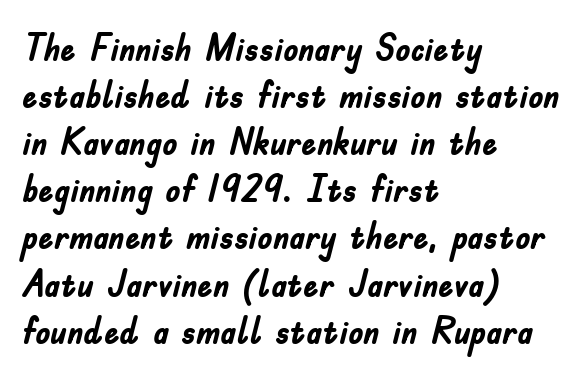
Q: Is the text bold? A: Yes.
Q: Is the text italic (slanted)? A: Yes.
Q: Is the typeface a serif or a sans-serif typeface? A: Sans-serif.
Q: Is the text underlined? A: No.
Q: How is the paragraph aligned? A: Left-aligned.
Q: Is the spacing between letters normal or unusually wide? A: Normal.
Q: Width (condensed, normal, or wide)? A: Condensed.
Q: Stroke contrast? A: Low.
Q: x-height? A: Small.
Q: Monospaced? A: No.
